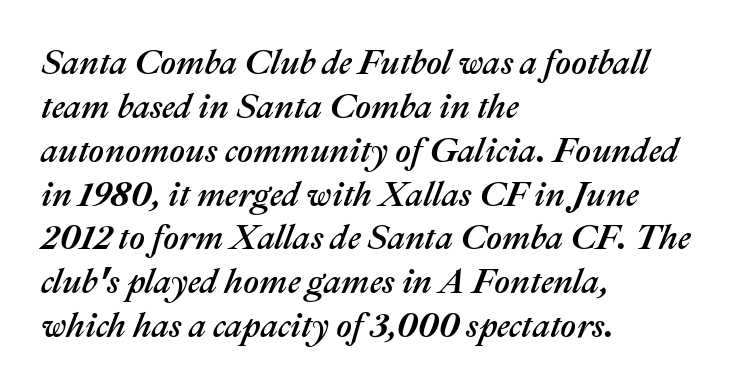
Observe the ordinary spacing: letters are neighbours, not strangers. Underline: absent. Short and long lines alike share a common starting point at left. Does the lettering tilt? It does — this is italic. Regular leading. Varying glyph widths throughout — classic text-font behaviour.
